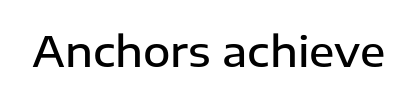
{"serif": "no", "italic": "no", "bold": "semi", "weight": "semibold", "width": "normal", "stroke_contrast": "low", "x_height": "medium", "monospaced": "no", "underline": "no", "letter_spacing": "normal", "letter_spacing_em": 0.0, "glyph_px": 42}
